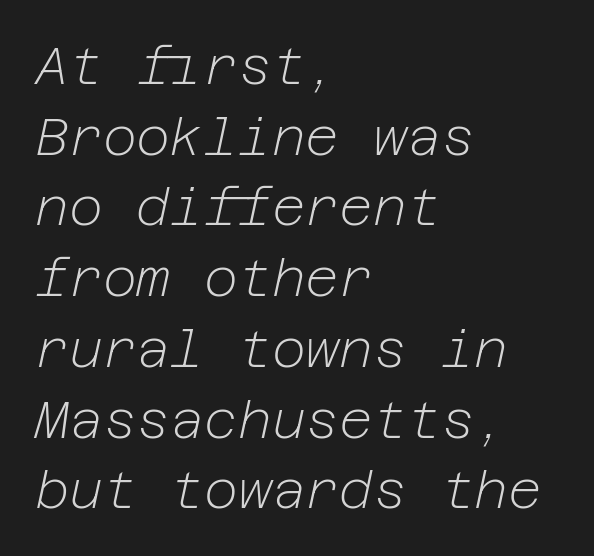
{"italic": "yes", "lean": "right", "slant_degrees": 12, "bold": "no", "weight": "light", "width": "normal", "stroke_contrast": "low", "x_height": "medium", "underline": "no", "align": "left", "line_spacing": "normal", "line_spacing_ratio": 1.36, "letter_spacing": "normal", "letter_spacing_em": 0.0, "glyph_px": 52}
